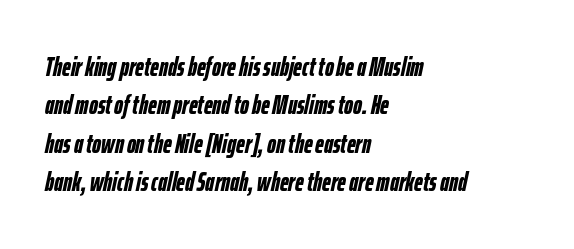
The image shows 27 px bold type, italic (leaning right); set left-aligned, normal line spacing (1.42x), normal letter spacing, not underlined.
